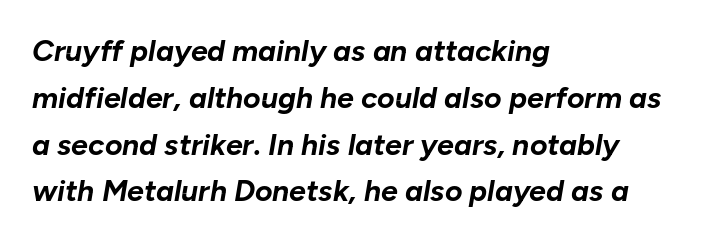
The image shows 30 px bold type, italic (leaning right); set left-aligned, normal line spacing (1.56x), normal letter spacing, not underlined; low stroke contrast and a medium x-height.
